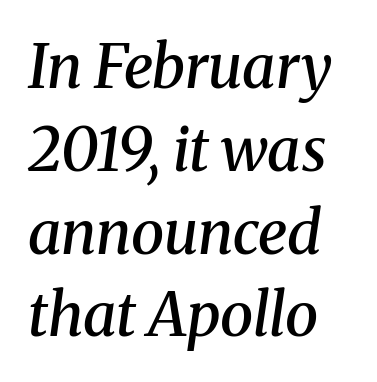
{"serif": "yes", "italic": "yes", "lean": "right", "slant_degrees": 8, "bold": "semi", "weight": "semibold", "width": "normal", "stroke_contrast": "medium", "x_height": "medium", "monospaced": "no", "underline": "no", "line_spacing": "normal", "line_spacing_ratio": 1.38, "letter_spacing": "normal", "letter_spacing_em": 0.0, "glyph_px": 60}
